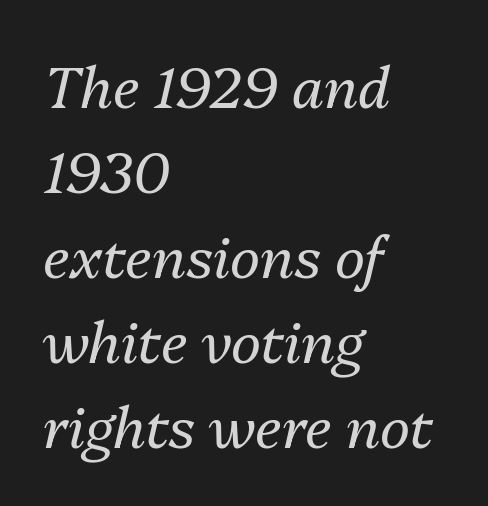
Q: Is the text bold? A: No.
Q: Is the text italic (slanted)? A: Yes, it leans right by about 13 degrees.
Q: Is the text underlined? A: No.
Q: How is the paragraph aligned? A: Left-aligned.
Q: Is the spacing between letters normal or unusually wide? A: Normal.
Q: Is the spacing between lines tight, normal or loose? A: Normal.
Q: Width (condensed, normal, or wide)? A: Normal.
Q: Stroke contrast? A: Medium.
Q: x-height? A: Medium.
Q: Monospaced? A: No.
